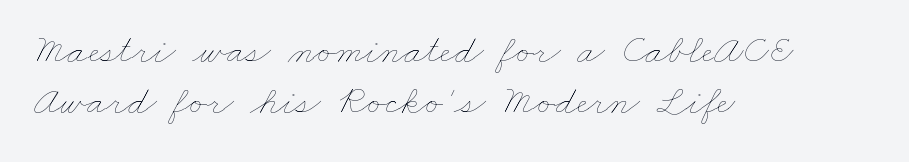
Q: Is the text bold? A: No.
Q: Is the text underlined? A: No.
Q: How is the paragraph aligned? A: Left-aligned.
Q: Is the spacing between letters normal or unusually wide? A: Normal.
Q: Is the spacing between lines tight, normal or loose? A: Normal.
Q: Width (condensed, normal, or wide)? A: Wide.
Q: Stroke contrast? A: Low.
Q: x-height? A: Small.
Q: Monospaced? A: No.
